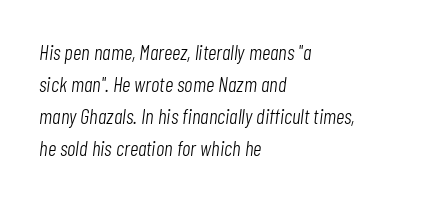
Q: Is the text bold? A: No.
Q: Is the text italic (slanted)? A: Yes, it leans right by about 7 degrees.
Q: Is the text underlined? A: No.
Q: How is the paragraph aligned? A: Left-aligned.
Q: Is the spacing between letters normal or unusually wide? A: Normal.
Q: Is the spacing between lines tight, normal or loose? A: Normal.
